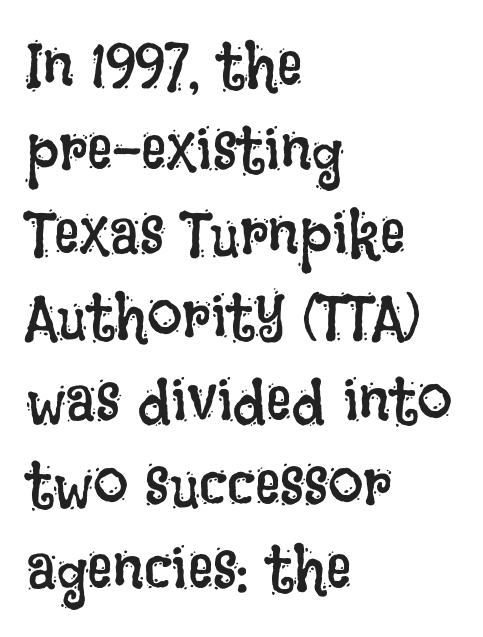
Q: Is the text bold? A: No.
Q: Is the text italic (slanted)? A: No, it is upright.
Q: Is the text underlined? A: No.
Q: How is the paragraph aligned? A: Left-aligned.
Q: Is the spacing between letters normal or unusually wide? A: Normal.
Q: Is the spacing between lines tight, normal or loose? A: Normal.
Q: Width (condensed, normal, or wide)? A: Condensed.
Q: Stroke contrast? A: Low.
Q: x-height? A: Large.
Q: Monospaced? A: No.
